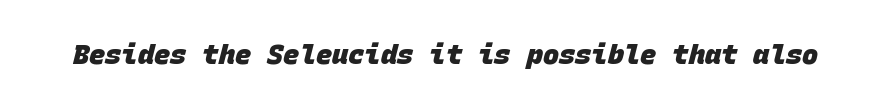
The image shows 27 px bold type; set normal letter spacing, not underlined.
